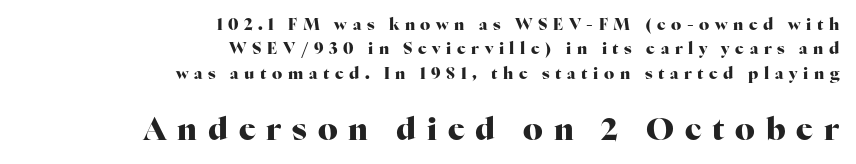
The image shows 31 px heavy serif type, upright; set right-aligned, normal line spacing (1.52x), unusually wide letter spacing (+0.35 em), not underlined; the second (bottom) block is 1.94x larger; high stroke contrast and a medium x-height.
